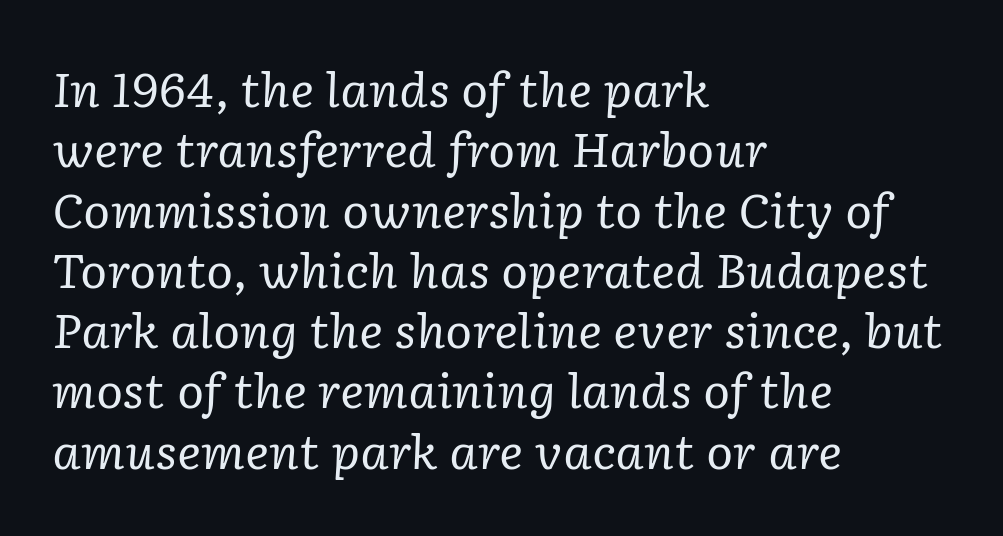
The image shows 46 px regular-weight serif type, italic (leaning right); set left-aligned, normal line spacing (1.31x), normal letter spacing, not underlined; low stroke contrast and a medium x-height.
